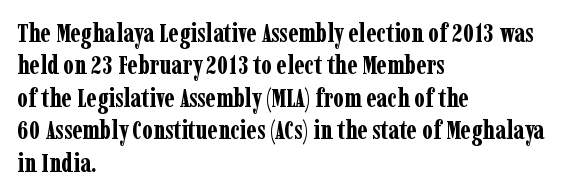
Q: Is the text bold? A: Yes.
Q: Is the text italic (slanted)? A: No, it is upright.
Q: Is the text underlined? A: No.
Q: How is the paragraph aligned? A: Left-aligned.
Q: Is the spacing between letters normal or unusually wide? A: Normal.
Q: Is the spacing between lines tight, normal or loose? A: Normal.
